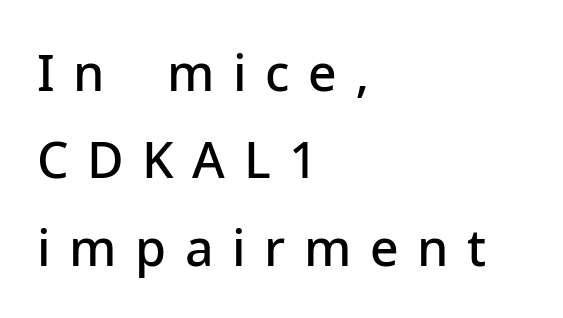
Q: Is the text bold? A: Semi-bold.
Q: Is the text italic (slanted)? A: No, it is upright.
Q: Is the typeface a serif or a sans-serif typeface? A: Sans-serif.
Q: Is the text underlined? A: No.
Q: How is the paragraph aligned? A: Left-aligned.
Q: Is the spacing between letters normal or unusually wide? A: Unusually wide.
Q: Width (condensed, normal, or wide)? A: Normal.
Q: Stroke contrast? A: Low.
Q: x-height? A: Medium.
Q: Monospaced? A: No.
